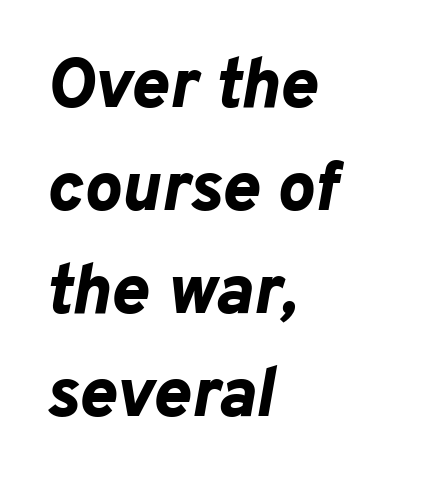
Q: Is the text bold? A: Yes.
Q: Is the text italic (slanted)? A: Yes, it leans right by about 10 degrees.
Q: Is the text underlined? A: No.
Q: How is the paragraph aligned? A: Left-aligned.
Q: Is the spacing between letters normal or unusually wide? A: Normal.
Q: Is the spacing between lines tight, normal or loose? A: Normal.
Q: Width (condensed, normal, or wide)? A: Normal.
Q: Stroke contrast? A: Low.
Q: x-height? A: Medium.
Q: Monospaced? A: No.
